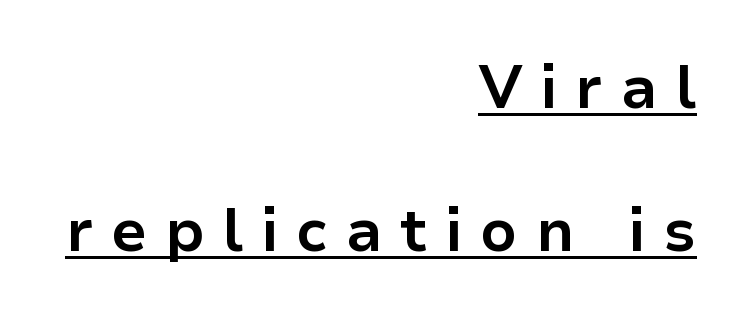
The glyphs are accompanied by a horizontal stroke just below them. It's the straight-up-and-down kind of type. Widely set lines give the paragraph a tall, airy silhouette. Bold? Absolutely — the strokes are thick and heavy. This sample has the flowing, uneven cadence of proportional lettering.
